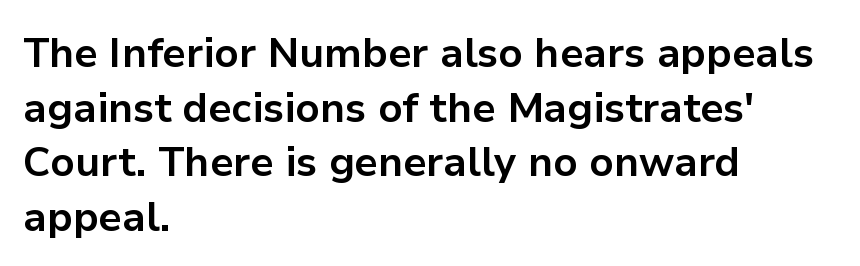
Q: Is the text bold? A: Yes.
Q: Is the text italic (slanted)? A: No, it is upright.
Q: Is the typeface a serif or a sans-serif typeface? A: Sans-serif.
Q: Is the text underlined? A: No.
Q: How is the paragraph aligned? A: Left-aligned.
Q: Is the spacing between letters normal or unusually wide? A: Normal.
Q: Is the spacing between lines tight, normal or loose? A: Normal.
Q: Width (condensed, normal, or wide)? A: Normal.
Q: Stroke contrast? A: Low.
Q: x-height? A: Medium.
Q: Monospaced? A: No.
